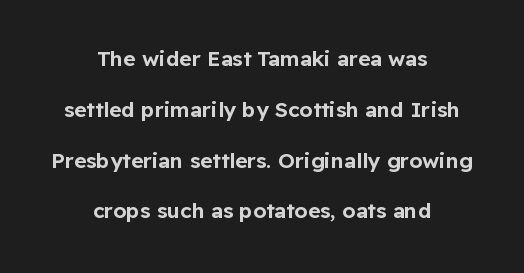
{"italic": "no", "underline": "no", "align": "center", "line_spacing": "loose", "line_spacing_ratio": 2.42, "letter_spacing": "normal", "letter_spacing_em": 0.0, "glyph_px": 21}
